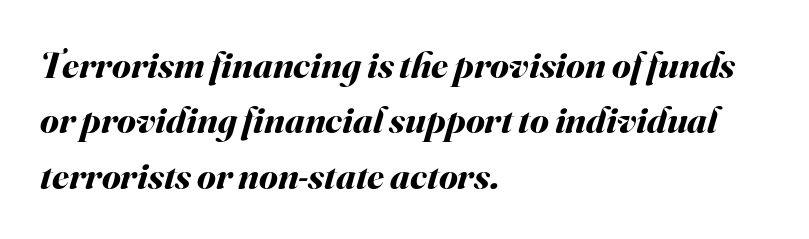
The image shows 38 px bold type, italic (leaning right); set left-aligned, normal line spacing (1.46x), normal letter spacing, not underlined; medium stroke contrast and a small x-height.
